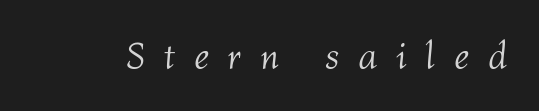
{"italic": "yes", "lean": "right", "slant_degrees": 4, "bold": "no", "weight": "light", "width": "normal", "stroke_contrast": "medium", "x_height": "medium", "monospaced": "no", "underline": "no", "letter_spacing": "wide", "letter_spacing_em": 0.49, "glyph_px": 38}
